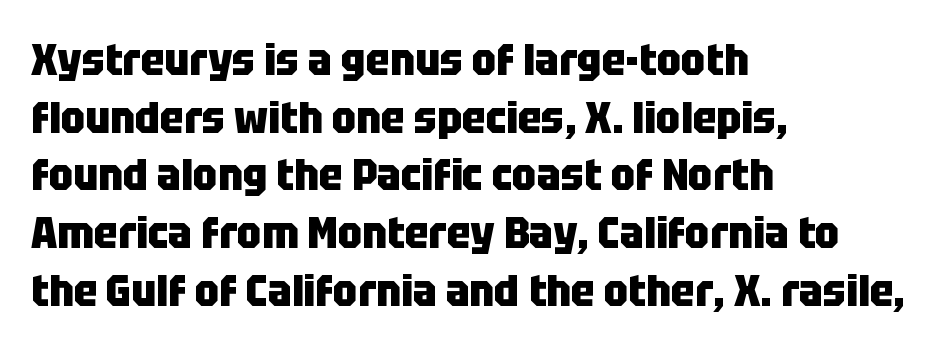
Q: Is the text bold? A: Yes.
Q: Is the text italic (slanted)? A: No, it is upright.
Q: Is the typeface a serif or a sans-serif typeface? A: Sans-serif.
Q: Is the text underlined? A: No.
Q: How is the paragraph aligned? A: Left-aligned.
Q: Is the spacing between letters normal or unusually wide? A: Normal.
Q: Is the spacing between lines tight, normal or loose? A: Normal.
Q: Width (condensed, normal, or wide)? A: Condensed.
Q: Stroke contrast? A: Low.
Q: x-height? A: Large.
Q: Monospaced? A: No.
